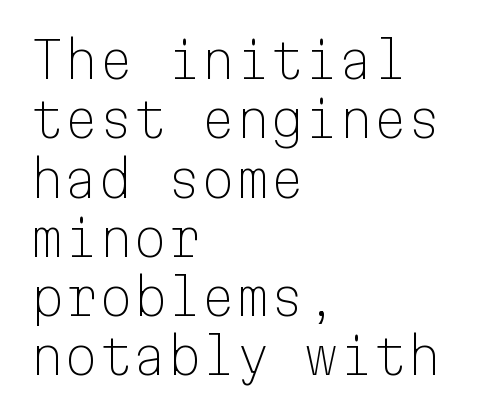
Q: Is the text bold? A: No.
Q: Is the text italic (slanted)? A: No, it is upright.
Q: Is the typeface a serif or a sans-serif typeface? A: Sans-serif.
Q: Is the text underlined? A: No.
Q: How is the paragraph aligned? A: Left-aligned.
Q: Is the spacing between letters normal or unusually wide? A: Normal.
Q: Width (condensed, normal, or wide)? A: Normal.
Q: Stroke contrast? A: Low.
Q: x-height? A: Medium.
Q: Monospaced? A: Yes.
